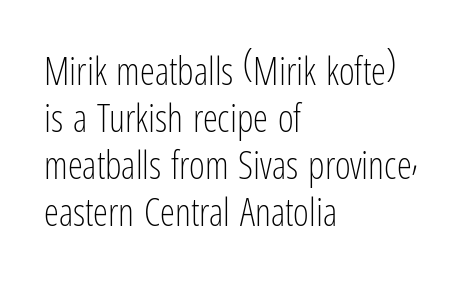
Q: Is the text bold? A: No.
Q: Is the text italic (slanted)? A: No, it is upright.
Q: Is the typeface a serif or a sans-serif typeface? A: Sans-serif.
Q: Is the text underlined? A: No.
Q: How is the paragraph aligned? A: Left-aligned.
Q: Is the spacing between letters normal or unusually wide? A: Normal.
Q: Width (condensed, normal, or wide)? A: Condensed.
Q: Stroke contrast? A: Low.
Q: x-height? A: Medium.
Q: Monospaced? A: No.
